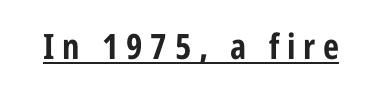
Q: Is the text bold? A: Yes.
Q: Is the text italic (slanted)? A: No, it is upright.
Q: Is the typeface a serif or a sans-serif typeface? A: Sans-serif.
Q: Is the text underlined? A: Yes.
Q: Is the spacing between letters normal or unusually wide? A: Unusually wide.
Q: Width (condensed, normal, or wide)? A: Condensed.
Q: Stroke contrast? A: Low.
Q: x-height? A: Medium.
Q: Monospaced? A: No.
